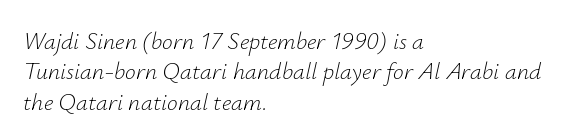
Designer's note — italics engaged. Short note: letters normally spaced. The typesetting does not lean heavy: it is not bold. This rendering features lettering with no underline. The typesetter chose a ragged-right arrangement here. Notice how descenders clear the ascenders below comfortably — that's standard leading.
